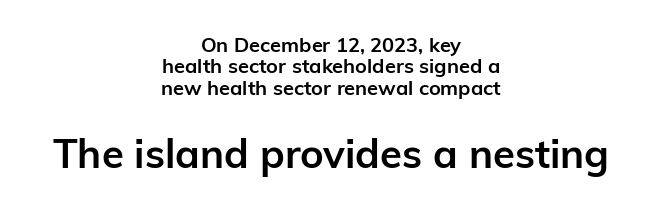
The image shows 40 px semibold sans-serif type, upright; set centered, tight line spacing (1.07x), normal letter spacing, not underlined; the second (bottom) block is 2.0x larger; low stroke contrast and a medium x-height.
